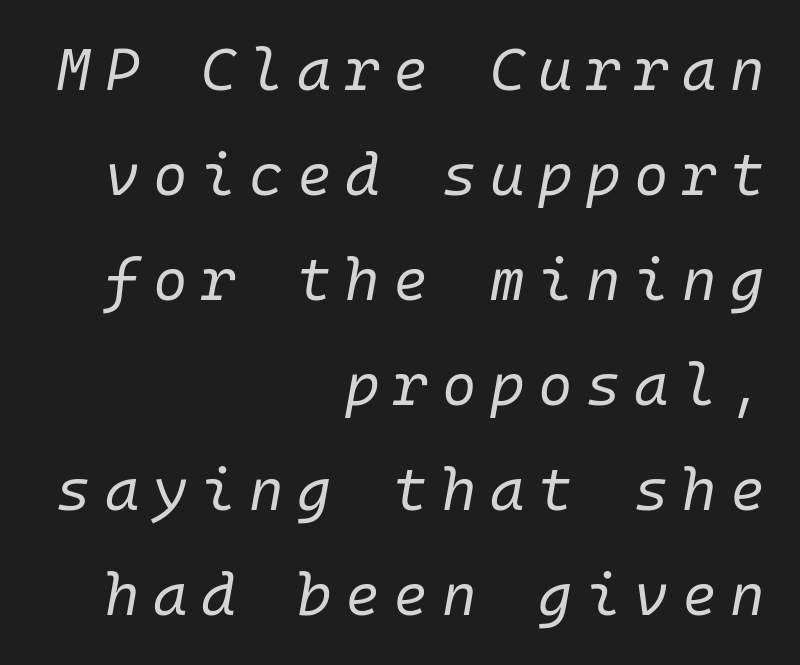
Q: Is the text bold? A: No.
Q: Is the text italic (slanted)? A: Yes, it leans right by about 10 degrees.
Q: Is the text underlined? A: No.
Q: How is the paragraph aligned? A: Right-aligned.
Q: Is the spacing between letters normal or unusually wide? A: Unusually wide.
Q: Width (condensed, normal, or wide)? A: Normal.
Q: Stroke contrast? A: Low.
Q: x-height? A: Medium.
